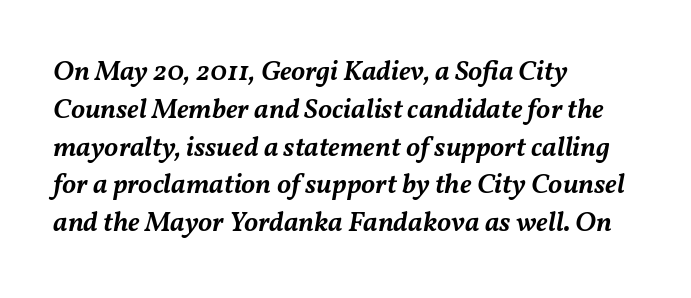
{"italic": "yes", "lean": "right", "slant_degrees": 11, "bold": "semi", "weight": "semibold", "width": "normal", "stroke_contrast": "medium", "x_height": "medium", "monospaced": "no", "underline": "no", "align": "left", "line_spacing": "normal", "line_spacing_ratio": 1.35, "letter_spacing": "normal", "letter_spacing_em": 0.0, "glyph_px": 28}
